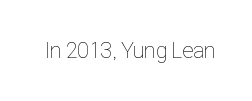
Q: Is the text bold? A: No.
Q: Is the text italic (slanted)? A: No, it is upright.
Q: Is the text underlined? A: No.
Q: Is the spacing between letters normal or unusually wide? A: Normal.
